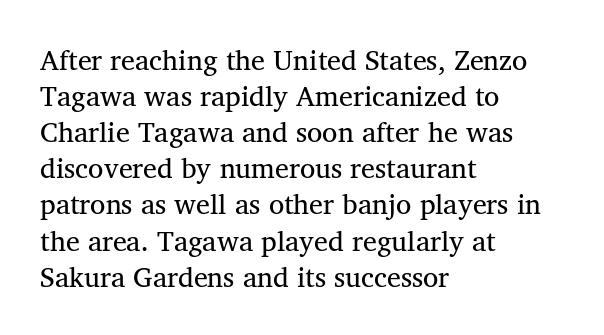
The specimen omits any rule beneath the text block's lines. A normal amount of white space separates one row of letters from the next. A quiet, ordinary-to-light weight characterises the typeface. Posture: vertical. Notice how the passage keeps a crisp vertical edge on the left only. Spacing verdict: proportional, widths tailored to each character.
